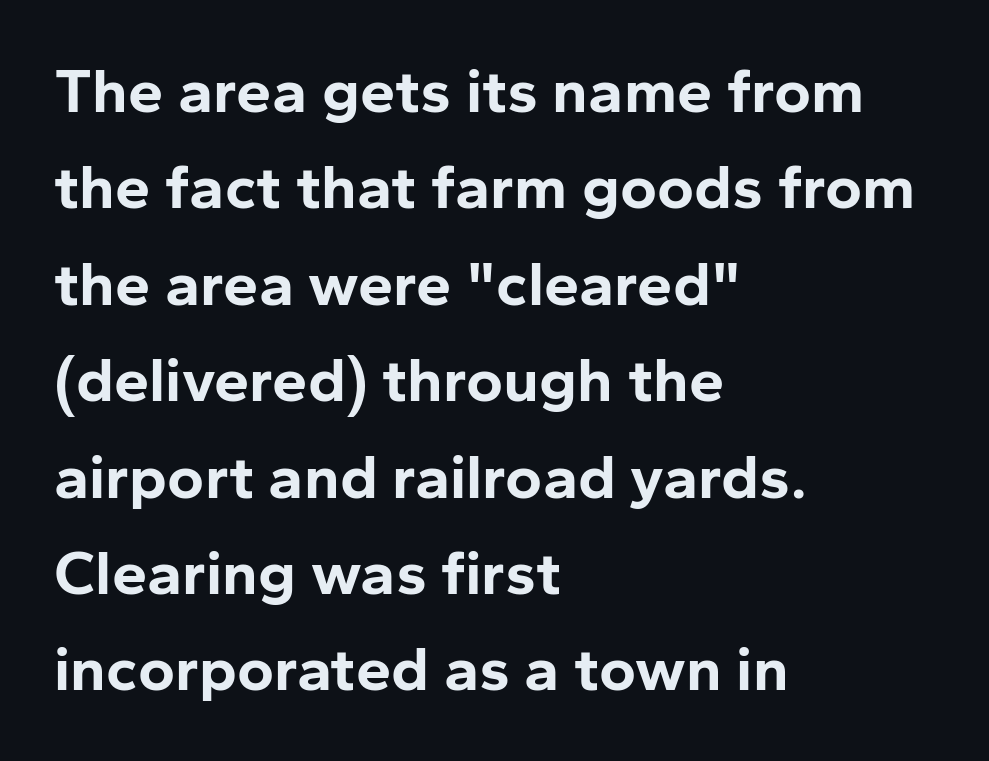
The image shows 63 px bold sans-serif type, upright; set left-aligned, normal line spacing (1.53x), normal letter spacing, not underlined; low stroke contrast and a medium x-height.
